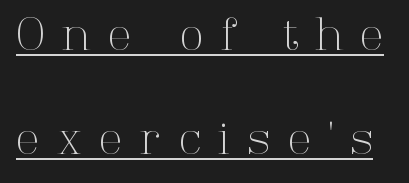
Q: Is the text bold? A: No.
Q: Is the text italic (slanted)? A: No, it is upright.
Q: Is the typeface a serif or a sans-serif typeface? A: Serif.
Q: Is the text underlined? A: Yes.
Q: Is the spacing between letters normal or unusually wide? A: Unusually wide.
Q: Is the spacing between lines tight, normal or loose? A: Loose.
Q: Width (condensed, normal, or wide)? A: Normal.
Q: Stroke contrast? A: High.
Q: x-height? A: Medium.
Q: Monospaced? A: No.
